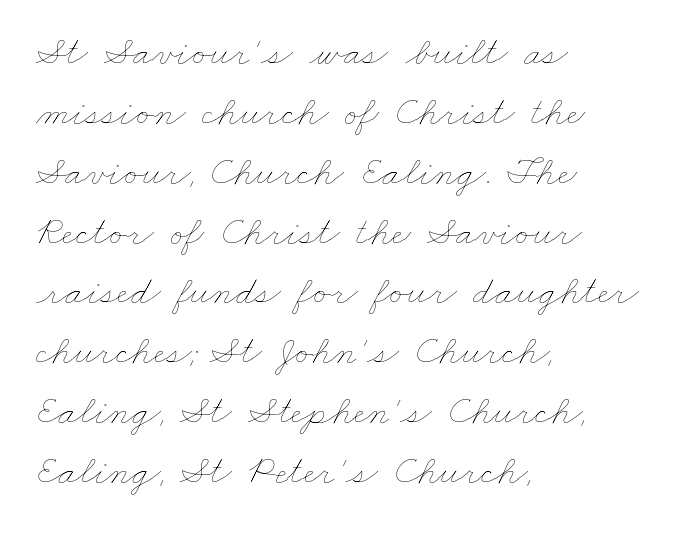
Is the letter spacing exaggerated? No — it looks like the ordinary default. No chunkiness to these letters — they're not bold. Anything drawn beneath the words? Only blank space. The designer left line spacing at the default.
